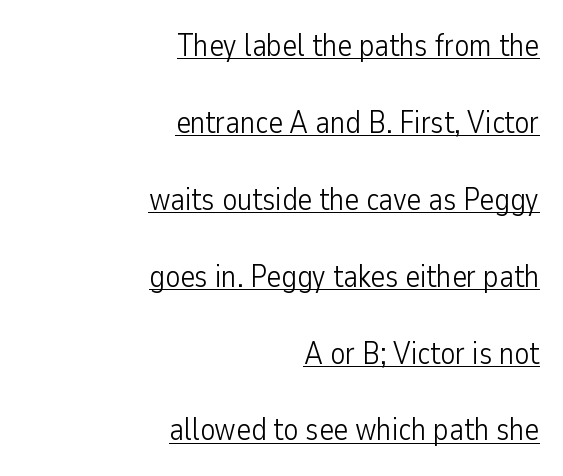
Q: Is the text bold? A: No.
Q: Is the text italic (slanted)? A: No, it is upright.
Q: Is the typeface a serif or a sans-serif typeface? A: Sans-serif.
Q: Is the text underlined? A: Yes.
Q: How is the paragraph aligned? A: Right-aligned.
Q: Is the spacing between letters normal or unusually wide? A: Normal.
Q: Is the spacing between lines tight, normal or loose? A: Loose.
Q: Width (condensed, normal, or wide)? A: Condensed.
Q: Stroke contrast? A: Low.
Q: x-height? A: Medium.
Q: Monospaced? A: No.
